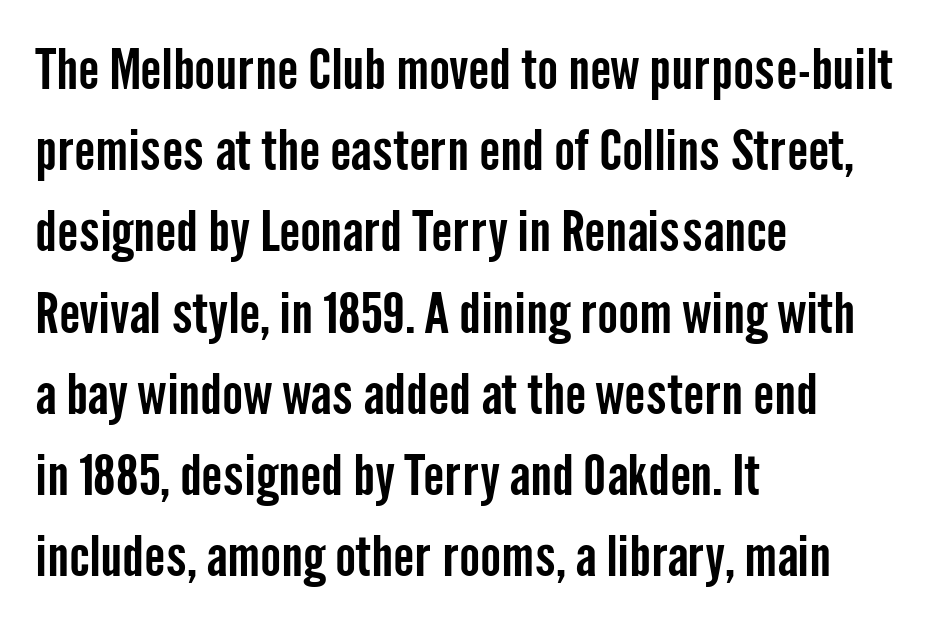
Check under the words: just untouched page. Glyph-to-glyph distance matches everyday printed text. Do the characters align in a grid? No, the font is proportional. A classic flush-left, rag-right setting is used for this passage. The rows are spaced the way most documents space them.
